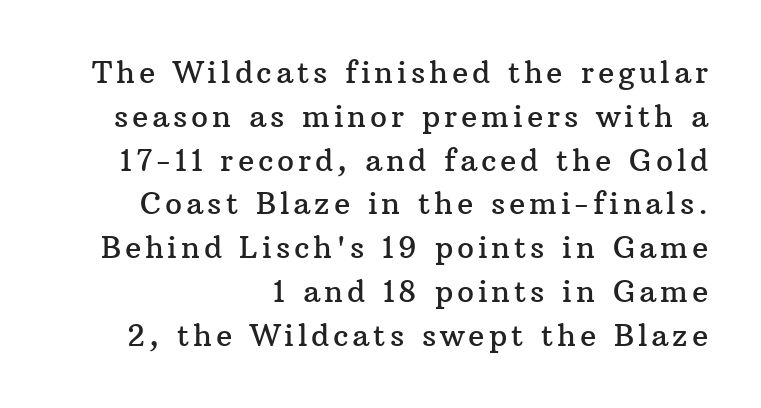
{"serif": "yes", "italic": "no", "width": "normal", "stroke_contrast": "medium", "x_height": "medium", "monospaced": "no", "underline": "no", "align": "right", "line_spacing": "normal", "line_spacing_ratio": 1.46, "glyph_px": 30}
